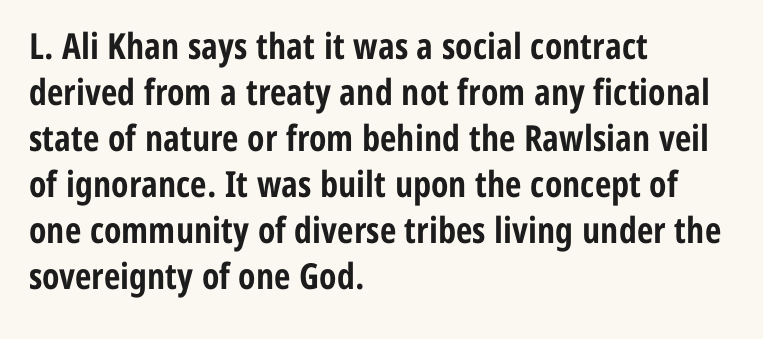
The passage shown is emphatically bold. The baseline area is clear. Regarding serifs, this sample does without them. The vertical gap from one line to the next is medium. Glyph-to-glyph distance matches everyday printed text.
